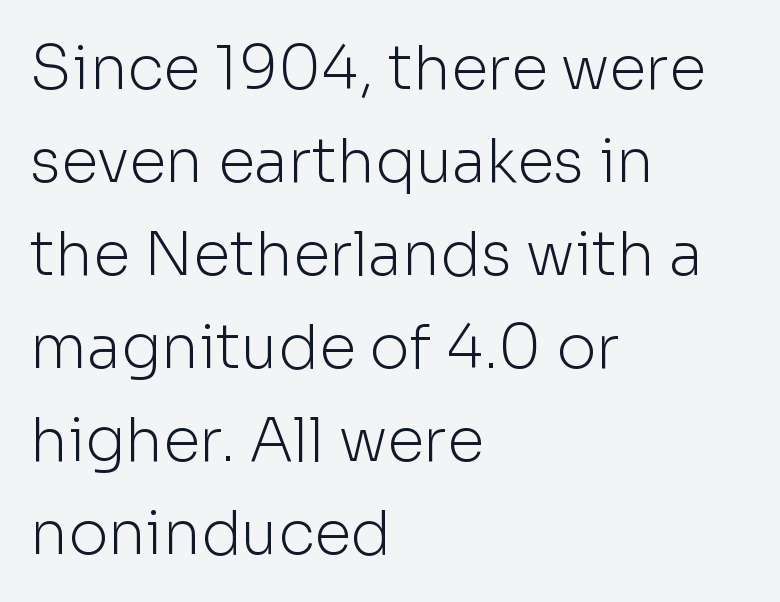
Q: Is the text bold? A: No.
Q: Is the text italic (slanted)? A: No, it is upright.
Q: Is the typeface a serif or a sans-serif typeface? A: Sans-serif.
Q: Is the text underlined? A: No.
Q: How is the paragraph aligned? A: Left-aligned.
Q: Is the spacing between letters normal or unusually wide? A: Normal.
Q: Is the spacing between lines tight, normal or loose? A: Normal.
Q: Width (condensed, normal, or wide)? A: Normal.
Q: Stroke contrast? A: Low.
Q: x-height? A: Medium.
Q: Monospaced? A: No.
